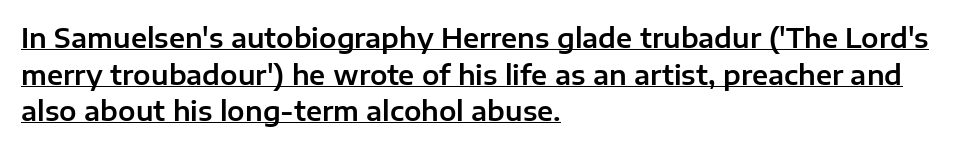
{"italic": "no", "underline": "yes", "align": "left", "line_spacing": "normal", "line_spacing_ratio": 1.41, "letter_spacing": "normal", "letter_spacing_em": 0.0, "glyph_px": 26}
